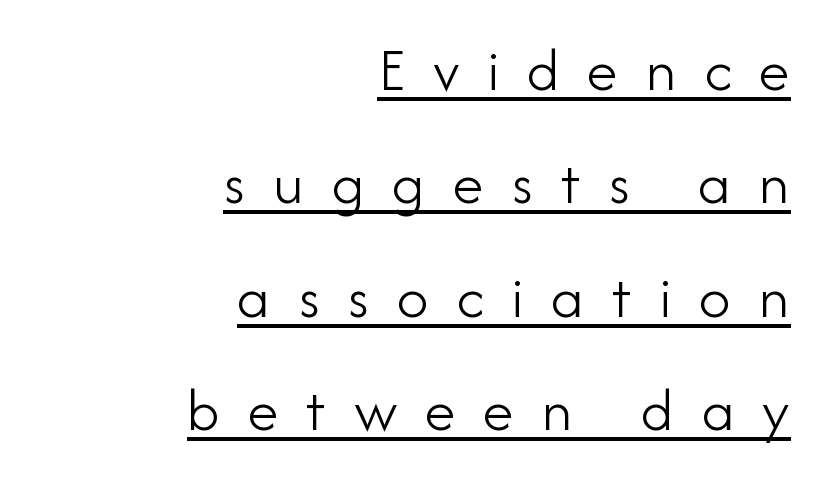
The image shows 63 px light sans-serif type, upright; set right-aligned, line spacing 1.8x, unusually wide letter spacing (+0.44 em), underlined; low stroke contrast and a small x-height.
